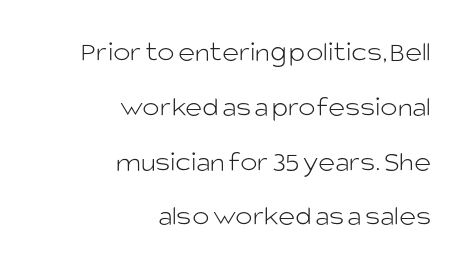
This is the regular roman posture of the typeface. The typeface chosen for these lines omits serifs. Is the stroke heavy? The answer is a plain regular-or-lighter. Character widths vary here, with narrow letters taking less room than wide ones. The gaps between neighbouring characters are ordinary and unremarkable.
